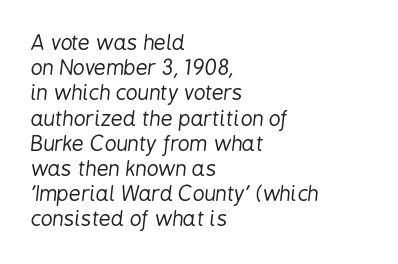
{"italic": "yes", "lean": "right", "slant_degrees": 6, "bold": "no", "underline": "no", "align": "left", "line_spacing_ratio": 1.2, "letter_spacing": "normal", "letter_spacing_em": 0.0, "glyph_px": 21}
